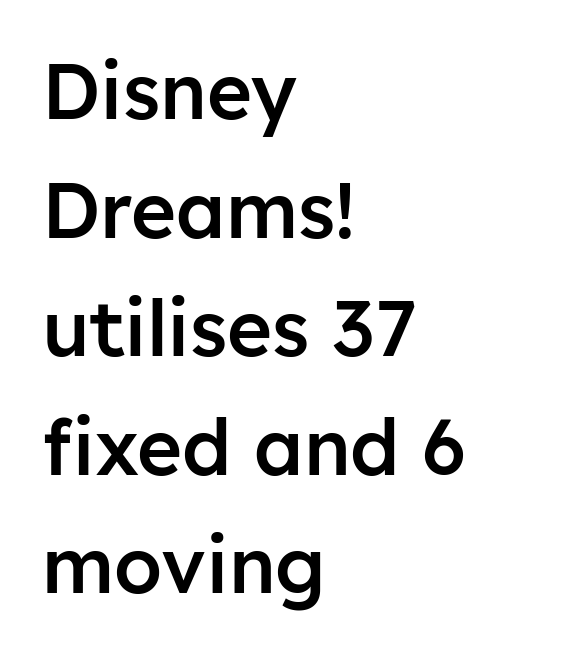
The image shows 77 px semibold sans-serif type, upright; set left-aligned, normal line spacing (1.54x), normal letter spacing, not underlined; low stroke contrast and a medium x-height.
